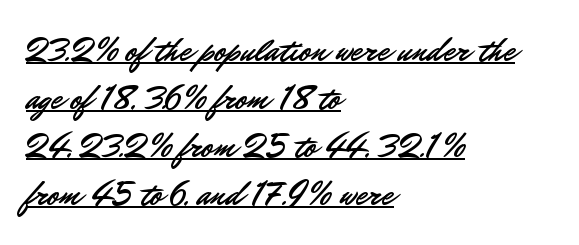
Look at the tracking — it's just the regular setting, nothing added. The text was rendered using a sans face with plain stroke endings. Honestly, the underline is the first thing you notice here. The compositor pushed each line to the left boundary.
